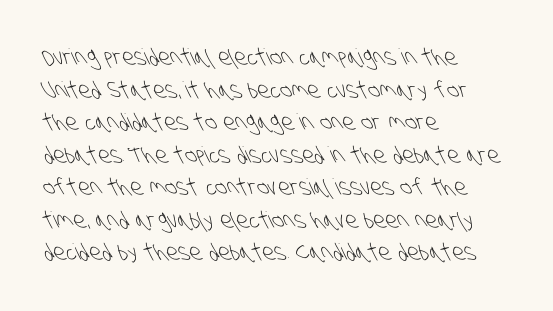
You could call the tracking neutral — neither tight nor loose. Counters stay open thanks to moderate or lighter strokes. Compared with typical paragraphs, the rows here are spaced about the same. Plain, unruled lines of type.
